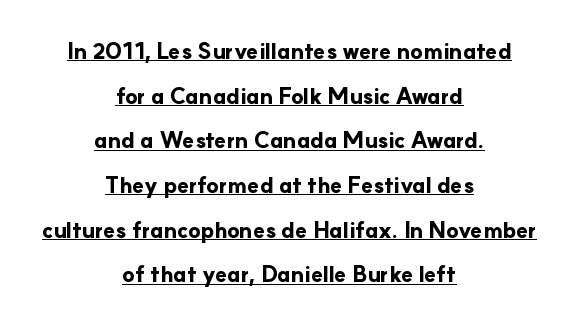
The strokes are fattened all the way to bold. A typesetter would mark this as roman, not italic. A student would call this center alignment; a typographer would say set centered. Does the leading feel generous? Absolutely, it's lavish. Caption: standard tracking, unaltered.
